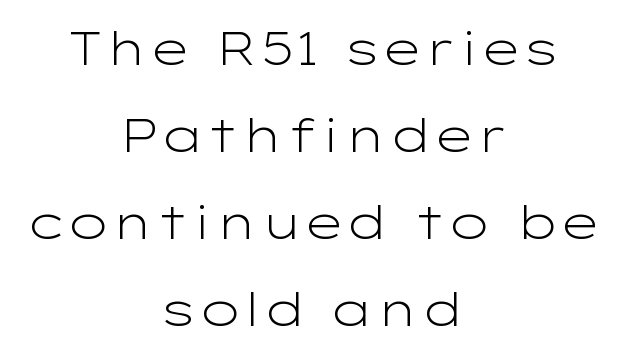
{"serif": "no", "italic": "no", "bold": "no", "weight": "light", "width": "wide", "stroke_contrast": "low", "x_height": "medium", "monospaced": "no", "underline": "no", "align": "center", "line_spacing_ratio": 1.85, "letter_spacing": "normal", "letter_spacing_em": 0.0, "glyph_px": 47}
